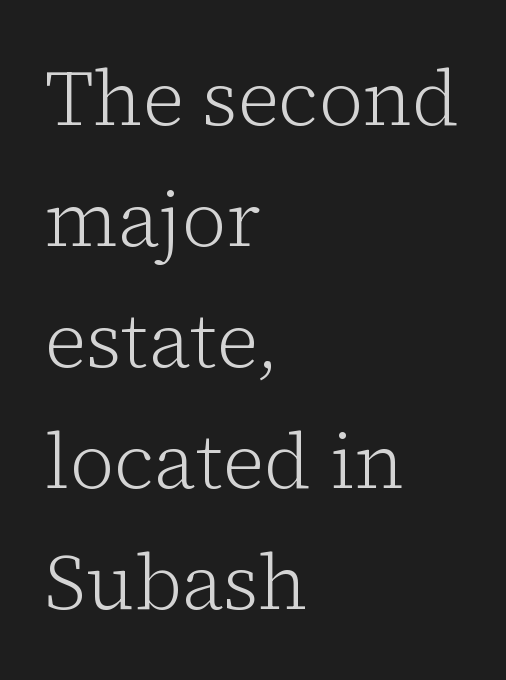
Q: Is the text bold? A: No.
Q: Is the text italic (slanted)? A: No, it is upright.
Q: Is the typeface a serif or a sans-serif typeface? A: Serif.
Q: Is the text underlined? A: No.
Q: How is the paragraph aligned? A: Left-aligned.
Q: Is the spacing between letters normal or unusually wide? A: Normal.
Q: Is the spacing between lines tight, normal or loose? A: Normal.
Q: Width (condensed, normal, or wide)? A: Normal.
Q: Stroke contrast? A: Low.
Q: x-height? A: Medium.
Q: Monospaced? A: No.
